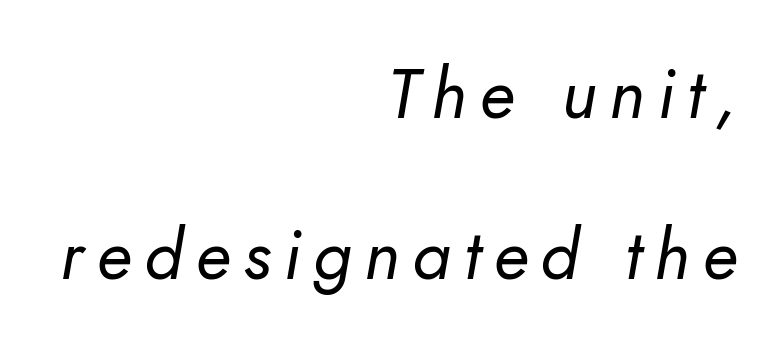
The passage shown is typed in a proportional face where columns would drift. When letters slant like this, we call the style italic. Only glyphs here, with clear space below each row. The cut favours lightness, reaching ordinary text weight at its darkest. The rag falls on the left side of this text block.
